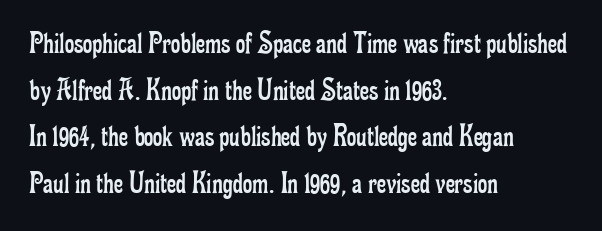
{"serif": "yes", "italic": "no", "bold": "no", "weight": "regular", "width": "condensed", "stroke_contrast": "low", "x_height": "small", "monospaced": "no", "underline": "no", "align": "left", "line_spacing": "normal", "line_spacing_ratio": 1.46, "letter_spacing": "normal", "letter_spacing_em": 0.0, "glyph_px": 32}
